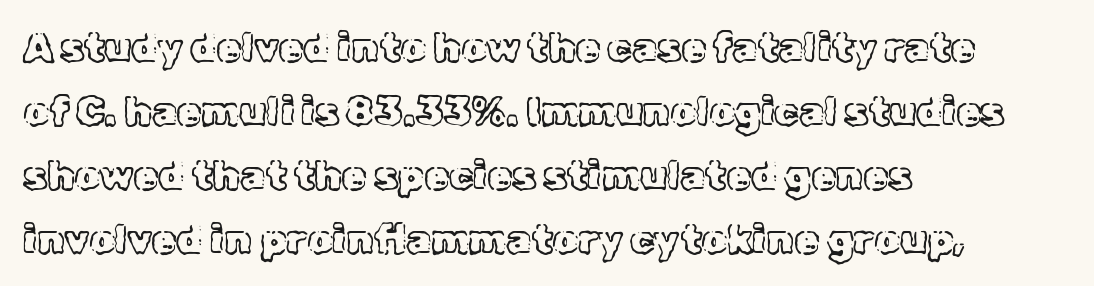
The rendering uses natural spacing where letterforms have individual widths. Leading: standard. When letters stand straight like this, we call the style roman or upright. Visually the block forms a straight wall on the left and a jagged coastline on the right.
